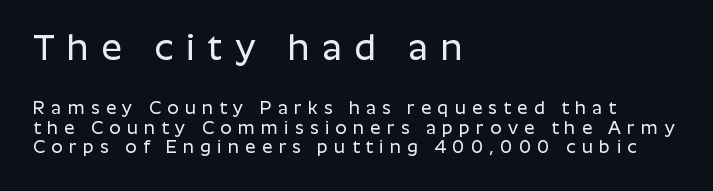
A roman cut, with each character standing at attention. There is plenty of visible air inserted between adjacent glyphs. What kind of face is this? One without serifs — a sans. The face used here is proportionally spaced, like ordinary book or web type. The designer dialed line spacing down below the default. The area under the type is left untouched.
